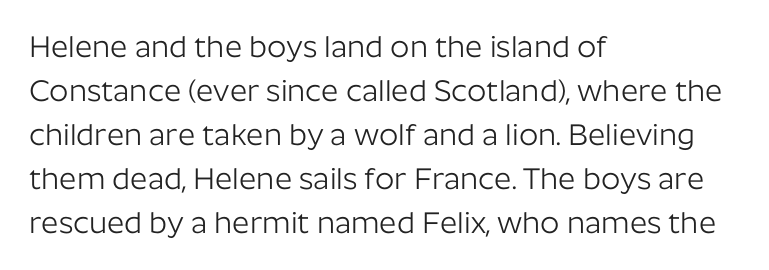
Unmarked baselines from the first word to the last. Quick note: interline space is typical. Vertical stems look standard width or narrower in stroke. Students, note that the glyphs here touch the page at normal intervals. Every row of glyphs begins at an identical x-position on the left. The characters display no serif detailing; their extremities are plain.
